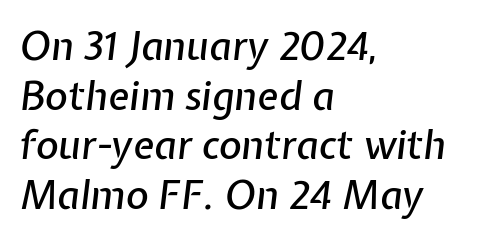
{"italic": "yes", "lean": "right", "slant_degrees": 7, "width": "normal", "stroke_contrast": "low", "x_height": "medium", "monospaced": "no", "underline": "no", "align": "left", "line_spacing": "normal", "line_spacing_ratio": 1.27, "letter_spacing": "normal", "letter_spacing_em": 0.0, "glyph_px": 39}
